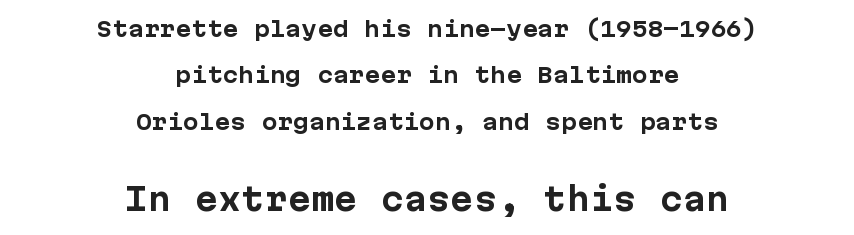
Q: Is the text bold? A: Yes.
Q: Is the text italic (slanted)? A: No, it is upright.
Q: Is the typeface a serif or a sans-serif typeface? A: Sans-serif.
Q: Is the text underlined? A: No.
Q: How is the paragraph aligned? A: Centered.
Q: Is the spacing between letters normal or unusually wide? A: Normal.
Q: Is the spacing between lines tight, normal or loose? A: Loose.
Q: Which block of text is set in a larger size, the first (top) or the second (bottom)? A: The second (bottom) one.
Q: Width (condensed, normal, or wide)? A: Normal.
Q: Stroke contrast? A: Low.
Q: x-height? A: Medium.
